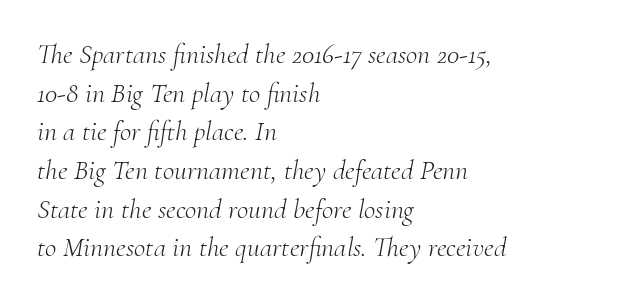
Quick note: interline space is typical. The tracking reads as untouched default to a designer's eye. Notice how the passage keeps a crisp vertical edge on the left only. You can tell from the footed stems that serif type was used. Each letter keeps its own natural width here, so spacing adapts to shape. The face looks like a standard text weight, possibly lighter.
